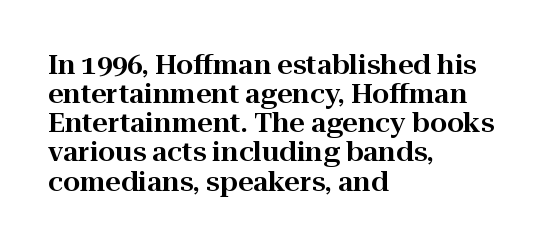
{"italic": "no", "underline": "no", "align": "left", "line_spacing": "tight", "line_spacing_ratio": 1.08, "letter_spacing": "normal", "letter_spacing_em": 0.0, "glyph_px": 27}
